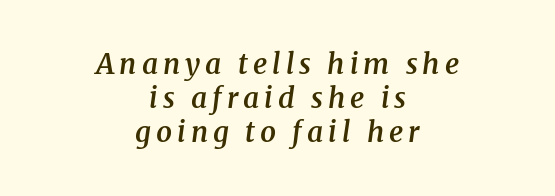
The specimen omits any rule beneath the text block's lines. Does the lettering tilt? It does — this is italic. Looks like regular typesetting: each glyph gets only the width it needs. Students, this is semibold: more ink than regular, less than bold.
